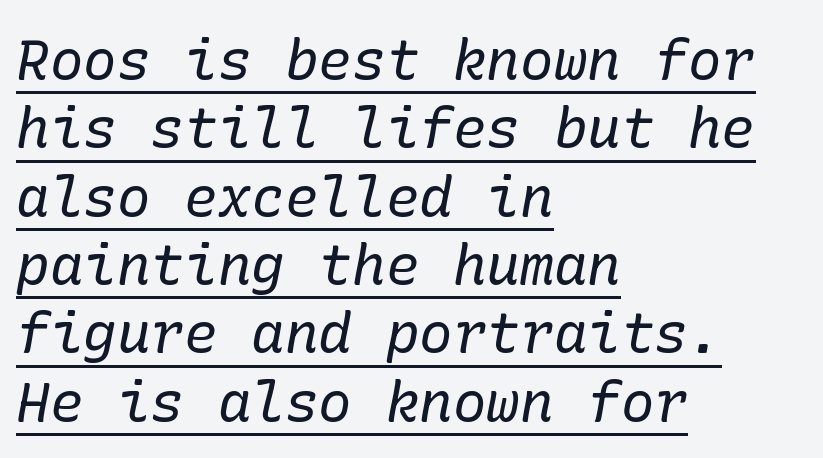
{"italic": "yes", "lean": "right", "slant_degrees": 10, "bold": "no", "weight": "regular", "width": "normal", "stroke_contrast": "low", "x_height": "medium", "underline": "yes", "align": "left", "line_spacing_ratio": 1.22, "letter_spacing": "normal", "letter_spacing_em": 0.0, "glyph_px": 56}
